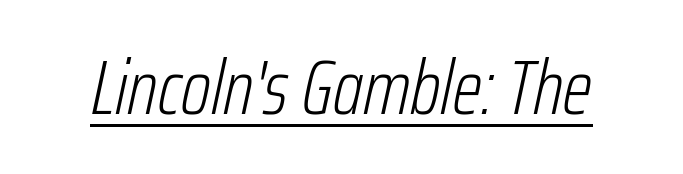
{"italic": "yes", "lean": "right", "slant_degrees": 12, "bold": "no", "weight": "light", "width": "condensed", "stroke_contrast": "low", "x_height": "medium", "monospaced": "no", "underline": "yes", "letter_spacing": "normal", "letter_spacing_em": 0.0, "glyph_px": 77}
